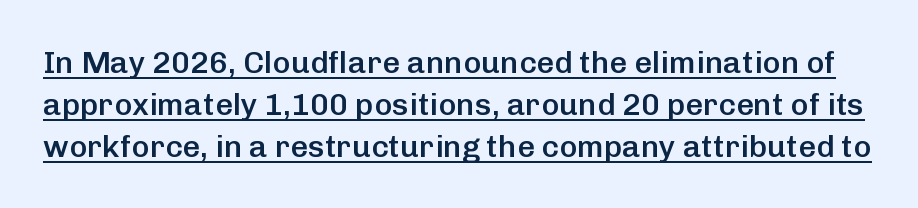
Q: Is the text bold? A: Semi-bold.
Q: Is the text italic (slanted)? A: No, it is upright.
Q: Is the typeface a serif or a sans-serif typeface? A: Sans-serif.
Q: Is the text underlined? A: Yes.
Q: Is the spacing between letters normal or unusually wide? A: Normal.
Q: Is the spacing between lines tight, normal or loose? A: Normal.
Q: Width (condensed, normal, or wide)? A: Normal.
Q: Stroke contrast? A: Low.
Q: x-height? A: Medium.
Q: Monospaced? A: No.
